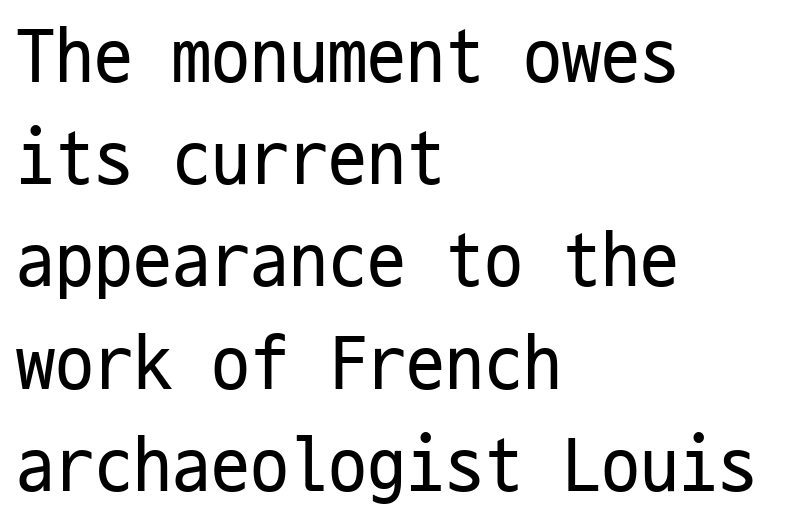
The image shows 78 px regular-weight, condensed sans-serif type, upright, monospaced; set left-aligned, normal line spacing (1.31x), normal letter spacing, not underlined; low stroke contrast and a medium x-height.
